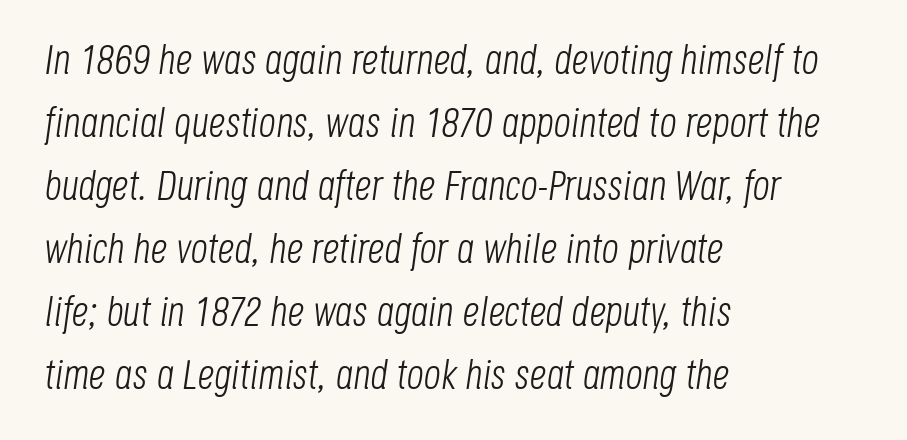
The image shows 42 px light, condensed type, italic (leaning right); set left-aligned, normal line spacing (1.5x), normal letter spacing, not underlined; low stroke contrast and a large x-height.
